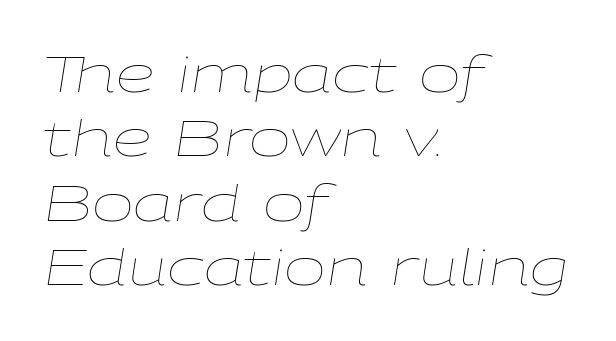
Q: Is the text bold? A: No.
Q: Is the text italic (slanted)? A: Yes, it leans right by about 9 degrees.
Q: Is the text underlined? A: No.
Q: How is the paragraph aligned? A: Left-aligned.
Q: Is the spacing between letters normal or unusually wide? A: Normal.
Q: Is the spacing between lines tight, normal or loose? A: Normal.
Q: Width (condensed, normal, or wide)? A: Wide.
Q: Stroke contrast? A: Low.
Q: x-height? A: Medium.
Q: Monospaced? A: No.
